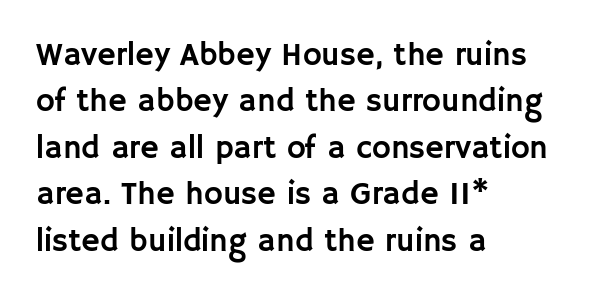
The image shows 32 px sans-serif type, upright; set left-aligned, normal line spacing (1.45x), normal letter spacing, not underlined; low stroke contrast and a large x-height.
